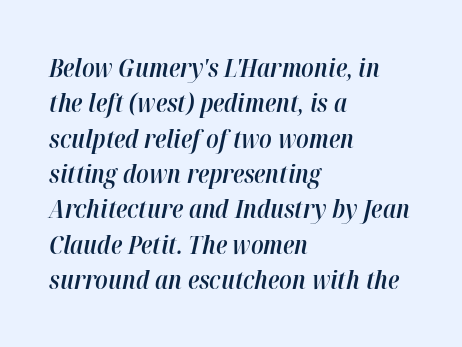
The text carries the slant typical of an italic or oblique font. Vertically, the passage feels balanced, rows spaced as you'd expect. Students, note that the glyphs here touch the page at normal intervals. These lines stack with their left ends in a neat column. Strokes here are thickened, but only to semibold level. Plain, unruled lines of type.
